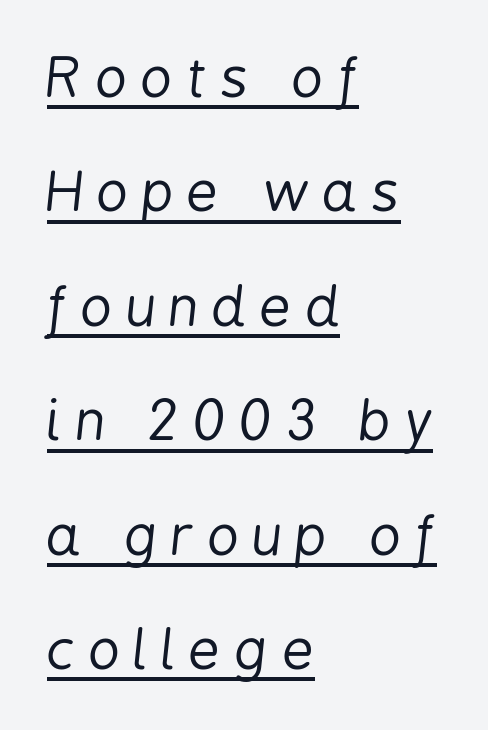
Q: Is the text bold? A: No.
Q: Is the text italic (slanted)? A: Yes, it leans right by about 6 degrees.
Q: Is the text underlined? A: Yes.
Q: How is the paragraph aligned? A: Left-aligned.
Q: Is the spacing between letters normal or unusually wide? A: Unusually wide.
Q: Is the spacing between lines tight, normal or loose? A: Loose.
Q: Width (condensed, normal, or wide)? A: Condensed.
Q: Stroke contrast? A: Low.
Q: x-height? A: Medium.
Q: Monospaced? A: No.
